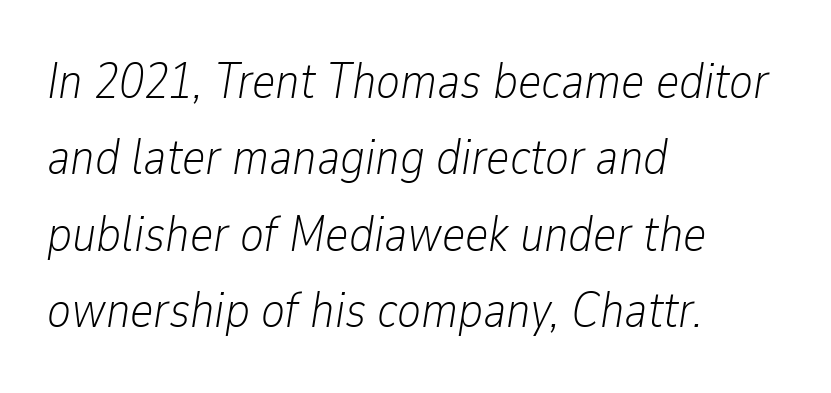
{"italic": "yes", "lean": "right", "slant_degrees": 9, "bold": "no", "weight": "light", "width": "condensed", "stroke_contrast": "low", "x_height": "medium", "monospaced": "no", "underline": "no", "align": "left", "line_spacing": "normal", "line_spacing_ratio": 1.53, "letter_spacing": "normal", "letter_spacing_em": 0.0, "glyph_px": 50}
